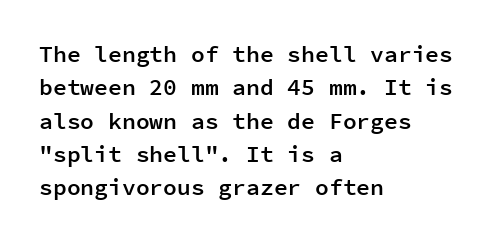
Q: Is the text bold? A: Semi-bold.
Q: Is the text italic (slanted)? A: No, it is upright.
Q: Is the text underlined? A: No.
Q: How is the paragraph aligned? A: Left-aligned.
Q: Is the spacing between letters normal or unusually wide? A: Normal.
Q: Is the spacing between lines tight, normal or loose? A: Normal.
